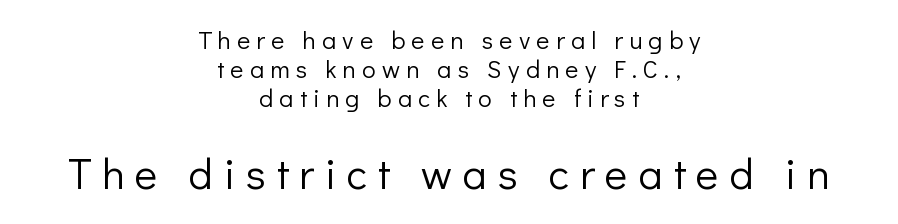
The area under the type is left untouched. The more generous point size was reserved for the lower chunk. Note the varied advance widths — an 'i' is clearly narrower than an 'm'. The face looks like a standard text weight, possibly lighter. Tracking value appears strongly positive — letters spread wide.
